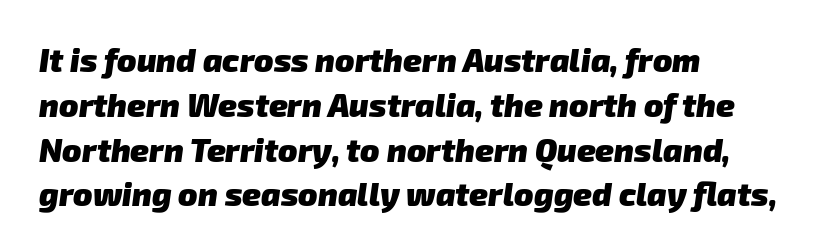
The letters sit at their default tracking, neither squeezed nor spread. Casual observation: everything's shoved over to the left. Each new line begins a customary step beneath the previous one. The specimen omits any rule beneath the text block's lines. Heavy, bold letterforms. Note the varied advance widths — an 'i' is clearly narrower than an 'm'.
